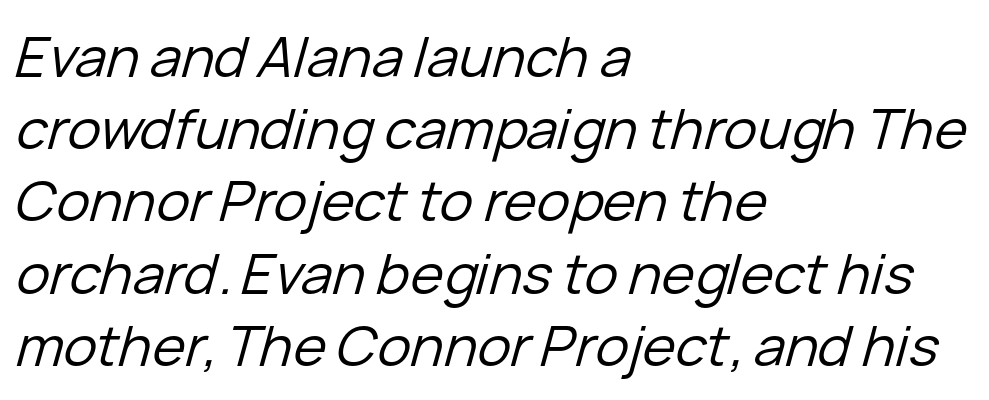
{"italic": "yes", "lean": "right", "slant_degrees": 15, "bold": "no", "weight": "regular", "width": "normal", "stroke_contrast": "low", "x_height": "medium", "monospaced": "no", "underline": "no", "align": "left", "line_spacing": "normal", "line_spacing_ratio": 1.29, "letter_spacing": "normal", "letter_spacing_em": 0.0, "glyph_px": 56}
